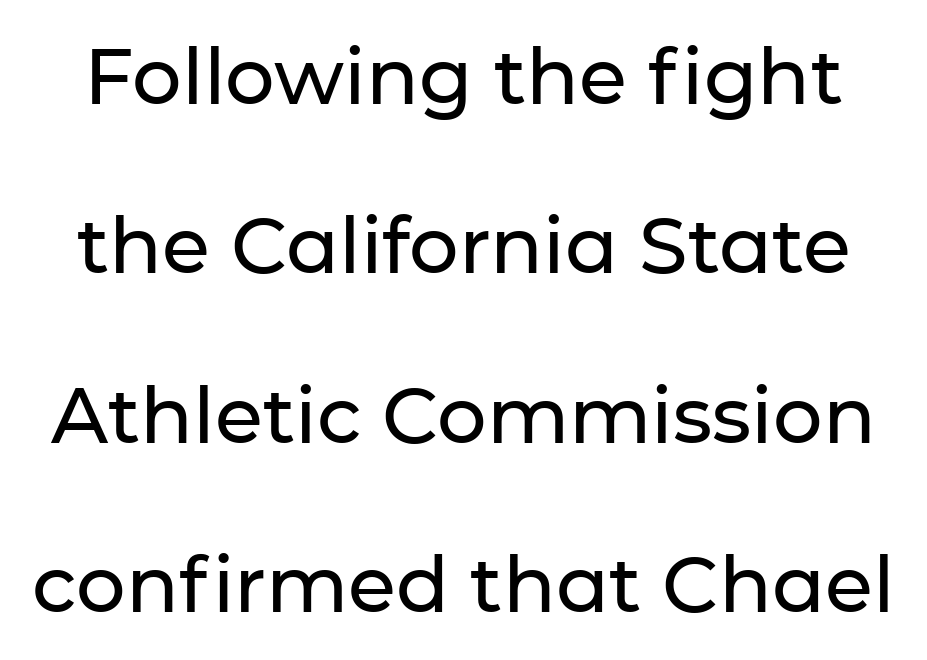
Q: Is the text italic (slanted)? A: No, it is upright.
Q: Is the typeface a serif or a sans-serif typeface? A: Sans-serif.
Q: Is the text underlined? A: No.
Q: Is the spacing between letters normal or unusually wide? A: Normal.
Q: Is the spacing between lines tight, normal or loose? A: Loose.
Q: Width (condensed, normal, or wide)? A: Normal.
Q: Stroke contrast? A: Low.
Q: x-height? A: Medium.
Q: Monospaced? A: No.
